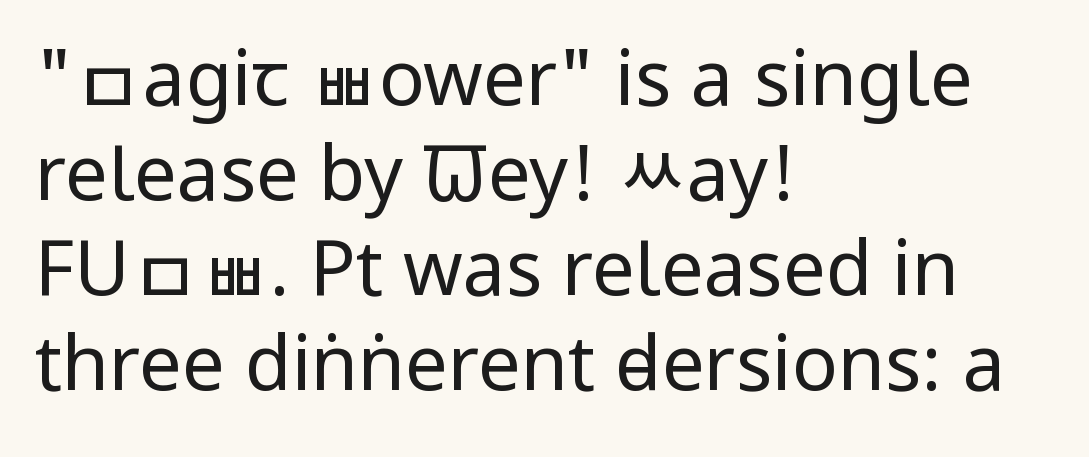
No word sits above an underline. The letters advance in unequal steps, a hallmark of proportional type. What kind of face is this? One without serifs — a sans. In CSS terms this would be text-align: left. A typesetter would mark this as roman, not italic.
